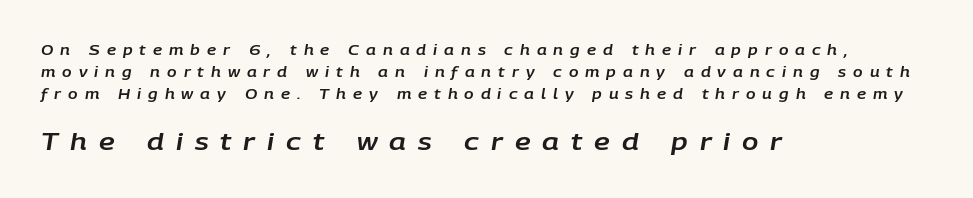
Q: Is the text italic (slanted)? A: Yes, it leans right by about 9 degrees.
Q: Is the text underlined? A: No.
Q: How is the paragraph aligned? A: Left-aligned.
Q: Is the spacing between letters normal or unusually wide? A: Unusually wide.
Q: Is the spacing between lines tight, normal or loose? A: Normal.
Q: Which block of text is set in a larger size, the first (top) or the second (bottom)? A: The second (bottom) one.
